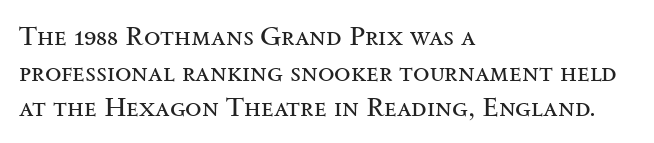
Q: Is the text bold? A: No.
Q: Is the text italic (slanted)? A: No, it is upright.
Q: Is the text underlined? A: No.
Q: How is the paragraph aligned? A: Left-aligned.
Q: Is the spacing between letters normal or unusually wide? A: Normal.
Q: Is the spacing between lines tight, normal or loose? A: Normal.
